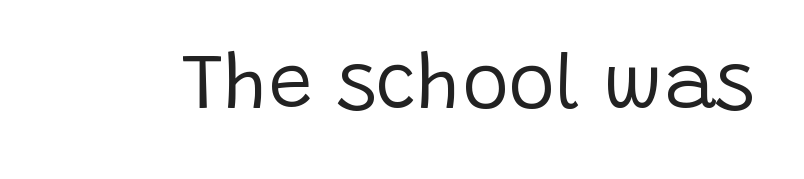
Q: Is the text bold? A: No.
Q: Is the text italic (slanted)? A: No, it is upright.
Q: Is the typeface a serif or a sans-serif typeface? A: Sans-serif.
Q: Is the text underlined? A: No.
Q: Is the spacing between letters normal or unusually wide? A: Normal.
Q: Width (condensed, normal, or wide)? A: Normal.
Q: Stroke contrast? A: Low.
Q: x-height? A: Large.
Q: Monospaced? A: No.
